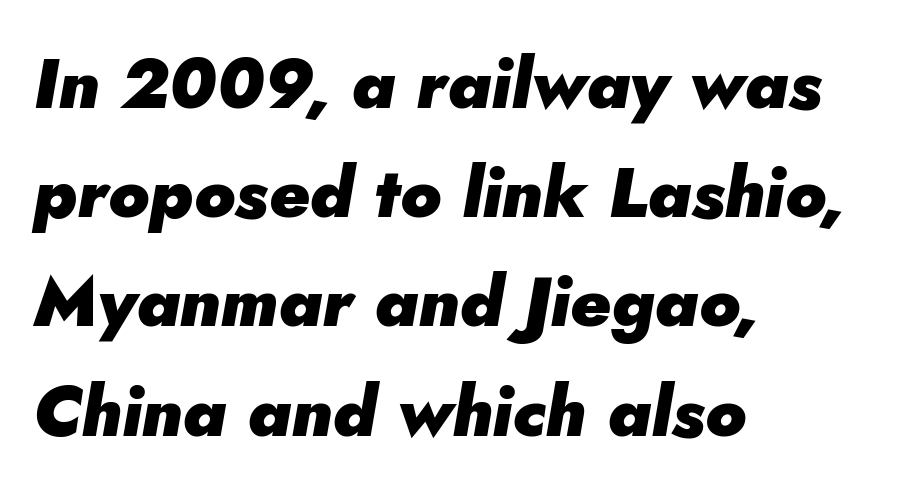
{"italic": "yes", "lean": "right", "slant_degrees": 5, "bold": "yes", "weight": "heavy", "width": "normal", "stroke_contrast": "low", "x_height": "small", "monospaced": "no", "underline": "no", "align": "left", "line_spacing": "normal", "line_spacing_ratio": 1.56, "letter_spacing": "normal", "letter_spacing_em": 0.0, "glyph_px": 70}
